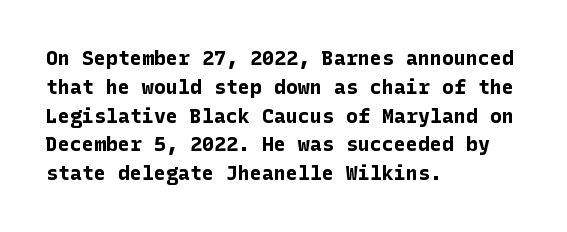
The image shows 20 px bold type, upright; set left-aligned, normal line spacing (1.44x), normal letter spacing, not underlined.
